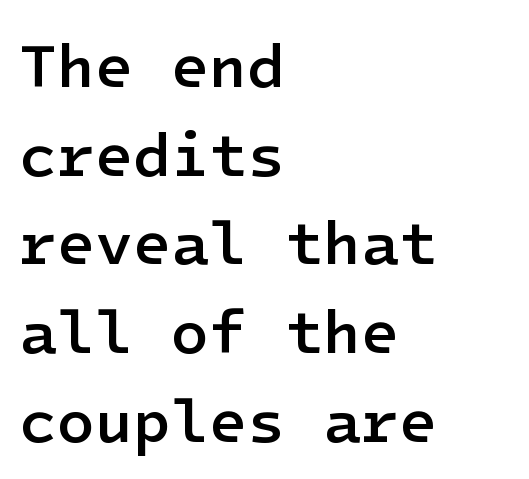
The image shows 62 px semibold sans-serif type, upright; set left-aligned, normal line spacing (1.43x), normal letter spacing, not underlined; low stroke contrast and a medium x-height.
